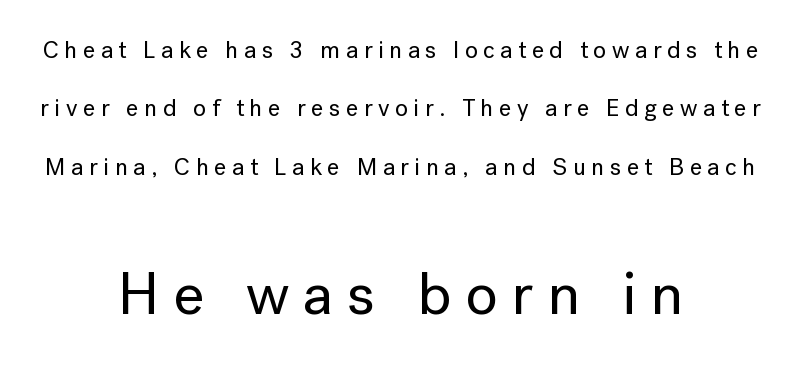
Q: Is the text italic (slanted)? A: No, it is upright.
Q: Is the typeface a serif or a sans-serif typeface? A: Sans-serif.
Q: Is the text underlined? A: No.
Q: How is the paragraph aligned? A: Centered.
Q: Is the spacing between letters normal or unusually wide? A: Unusually wide.
Q: Is the spacing between lines tight, normal or loose? A: Loose.
Q: Which block of text is set in a larger size, the first (top) or the second (bottom)? A: The second (bottom) one.
Q: Width (condensed, normal, or wide)? A: Normal.
Q: Stroke contrast? A: Low.
Q: x-height? A: Medium.
Q: Monospaced? A: No.
